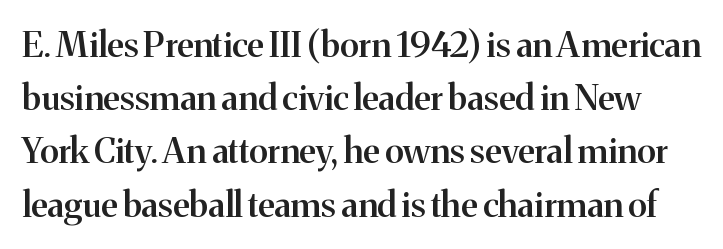
The line-height multiplier appears to be the usual default. This is moderately heavy type, rendered in semibold. The type sits square on the baseline with zero lean. Tracking value appears to be zero — textbook default spacing. Quick note: underline off. Typographically, this falls in the serif category.
